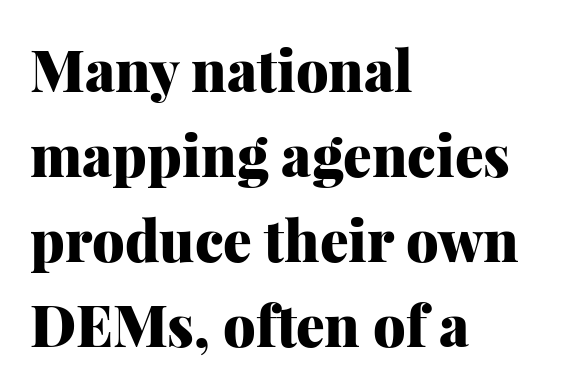
The line-height multiplier appears to be the usual default. Old-style or modern, the face here clearly has serifs. Rendered with straight, roman letterforms. All the whitespace from short lines collects on the right. You could not count columns in this text — the font is proportionally spaced. Honestly, the letter spacing is just normal — you wouldn't notice it.
